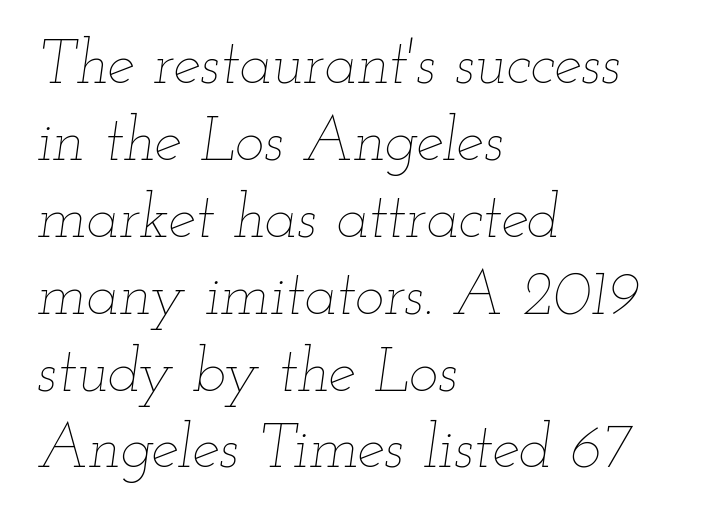
Check the space under the baseline: it is left empty. This rendering leaves character spacing at its baseline value. Varying glyph widths throughout — classic text-font behaviour. The face looks like a standard text weight, possibly lighter.
